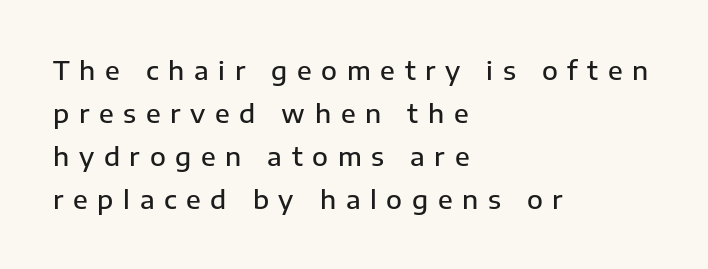
The image shows 26 px text type, upright; set left-aligned, normal line spacing (1.66x), unusually wide letter spacing (+0.37 em), not underlined.
